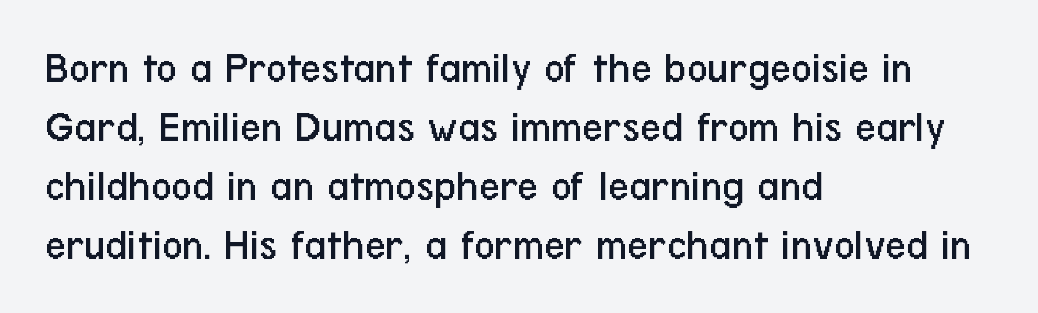
The block of text has a typical density, with ordinary space between rows. Check under the words: just untouched page. What kind of face is this? One without serifs — a sans. Leftover space on each line is placed entirely after the last word. You could not count columns in this text — the font is proportionally spaced. Summary of weight: not heavy and not bold.
